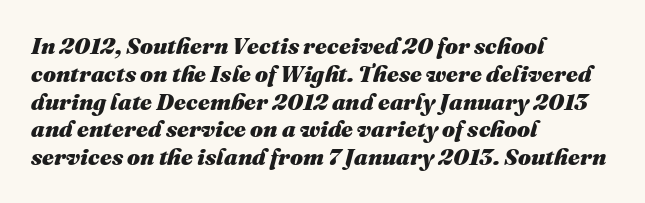
{"italic": "yes", "lean": "right", "slant_degrees": 16, "bold": "yes", "underline": "no", "align": "left", "line_spacing_ratio": 1.21, "letter_spacing": "normal", "letter_spacing_em": 0.0, "glyph_px": 23}
